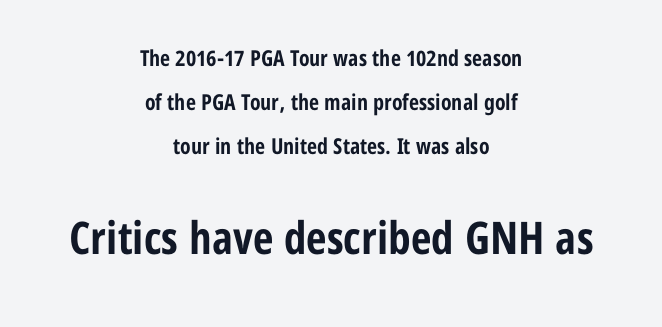
{"serif": "no", "italic": "no", "bold": "yes", "weight": "bold", "width": "condensed", "stroke_contrast": "low", "x_height": "medium", "monospaced": "no", "underline": "no", "align": "center", "line_spacing": "loose", "line_spacing_ratio": 2.01, "letter_spacing": "normal", "letter_spacing_em": 0.0, "larger_block": "second", "size_ratio": 2.05, "glyph_px": 45}
